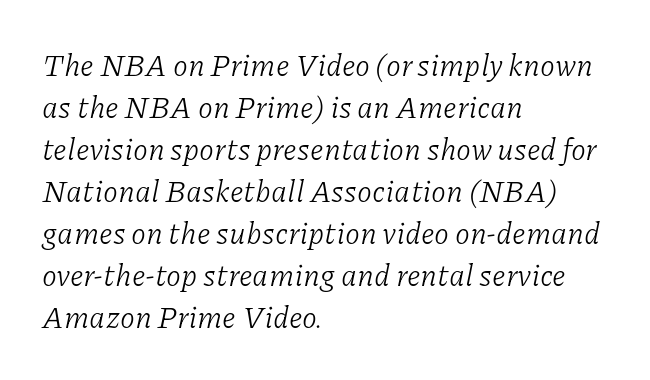
Q: Is the text bold? A: No.
Q: Is the text italic (slanted)? A: Yes, it leans right by about 11 degrees.
Q: Is the typeface a serif or a sans-serif typeface? A: Serif.
Q: Is the text underlined? A: No.
Q: How is the paragraph aligned? A: Left-aligned.
Q: Is the spacing between letters normal or unusually wide? A: Normal.
Q: Is the spacing between lines tight, normal or loose? A: Normal.
Q: Width (condensed, normal, or wide)? A: Normal.
Q: Stroke contrast? A: Low.
Q: x-height? A: Medium.
Q: Monospaced? A: No.
